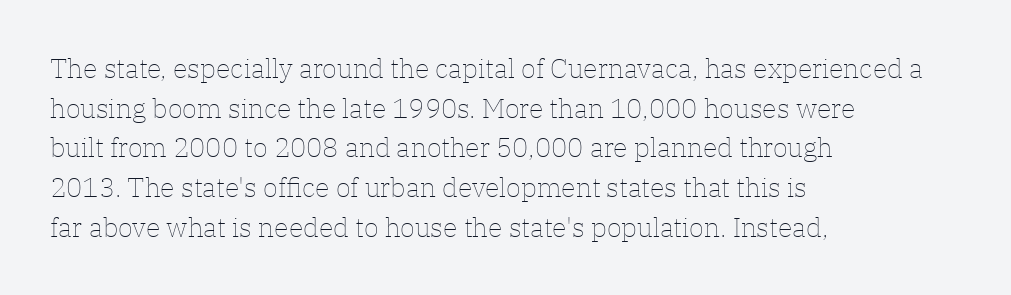
Q: Is the text bold? A: No.
Q: Is the text italic (slanted)? A: No, it is upright.
Q: Is the text underlined? A: No.
Q: How is the paragraph aligned? A: Left-aligned.
Q: Is the spacing between letters normal or unusually wide? A: Normal.
Q: Is the spacing between lines tight, normal or loose? A: Normal.
